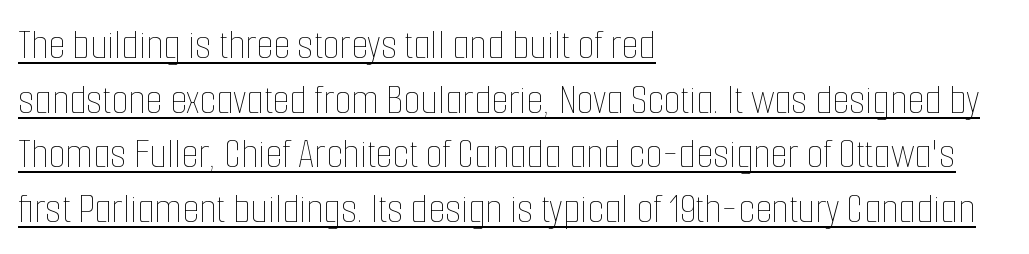
The image shows 44 px thin, condensed type, upright; set left-aligned, line spacing 1.24x, normal letter spacing, underlined; low stroke contrast and a medium x-height.
